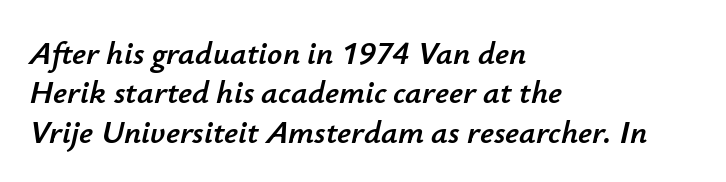
One-word summary of the alignment: left. Plain, unruled lines of type. The text carries the slant typical of an italic or oblique font. Tracking value appears to be zero — textbook default spacing. The passage shown is typed in a proportional face where columns would drift.
